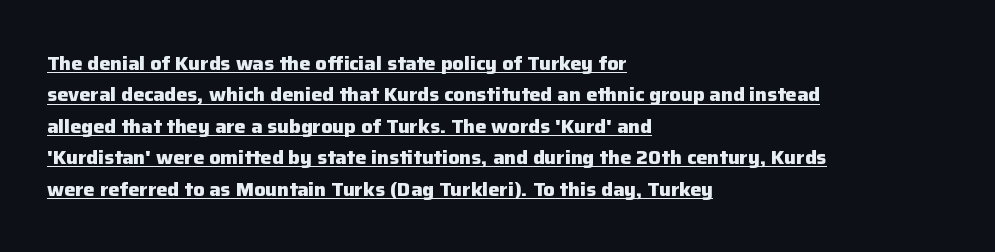
The line texture is even and compact thanks to regular tracking. The string is rendered with underlining switched on. Which margin do the lines hug? The left one — the right edge is uneven. This is heavy type, rendered in bold. It's the straight-up-and-down kind of type. One glance says typical: line gaps are just what's usual.
